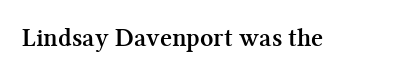
Only glyphs here, with clear space below each row. Rendered with straight, roman letterforms. The glyphs have the mass of a bold cut. Observe the ordinary spacing: letters are neighbours, not strangers.
